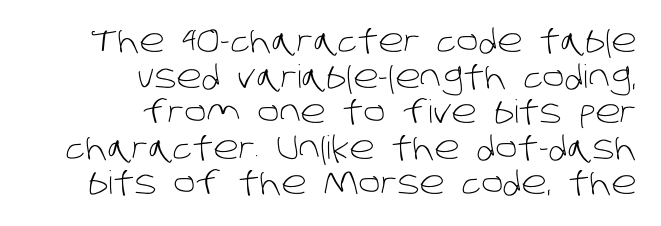
{"serif": "no", "bold": "no", "weight": "light", "width": "normal", "stroke_contrast": "low", "x_height": "large", "monospaced": "no", "underline": "no", "align": "right", "line_spacing": "tight", "line_spacing_ratio": 1.11, "letter_spacing": "normal", "letter_spacing_em": 0.0, "glyph_px": 32}
